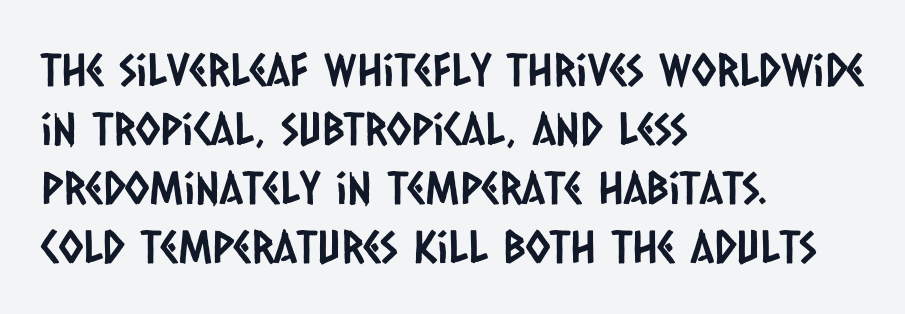
Q: Is the typeface a serif or a sans-serif typeface? A: Sans-serif.
Q: Is the text underlined? A: No.
Q: How is the paragraph aligned? A: Left-aligned.
Q: Is the spacing between letters normal or unusually wide? A: Normal.
Q: Is the spacing between lines tight, normal or loose? A: Normal.
Q: Width (condensed, normal, or wide)? A: Condensed.
Q: Stroke contrast? A: Low.
Q: x-height? A: Large.
Q: Monospaced? A: No.
